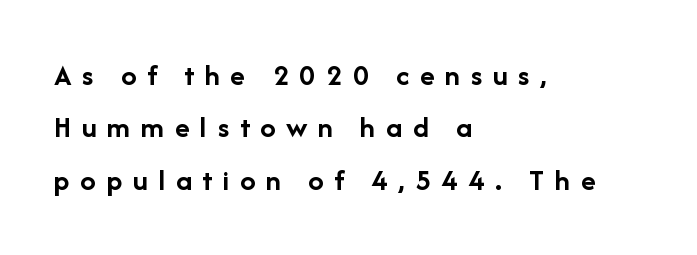
Tracking here is generous; glyphs stand well apart from one another. These lines are set flush left with a ragged right edge. When letters stand straight like this, we call the style roman or upright. Letterform terminals end flat and unadorned throughout the passage.
